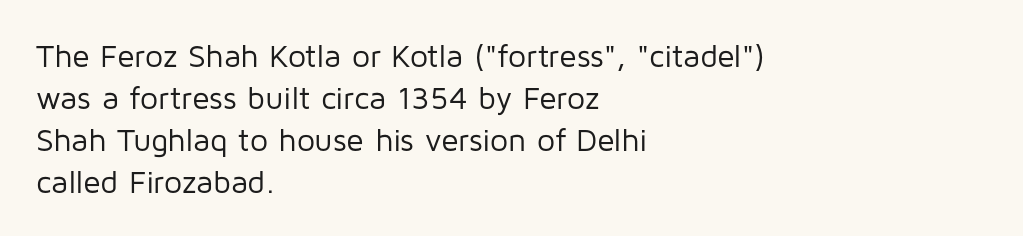
Stroke thickness stays within the range of a standard reading face or lighter. The lines are quadded left. Note the varied advance widths — an 'i' is clearly narrower than an 'm'. A clean baseline with only descenders dipping below it.
